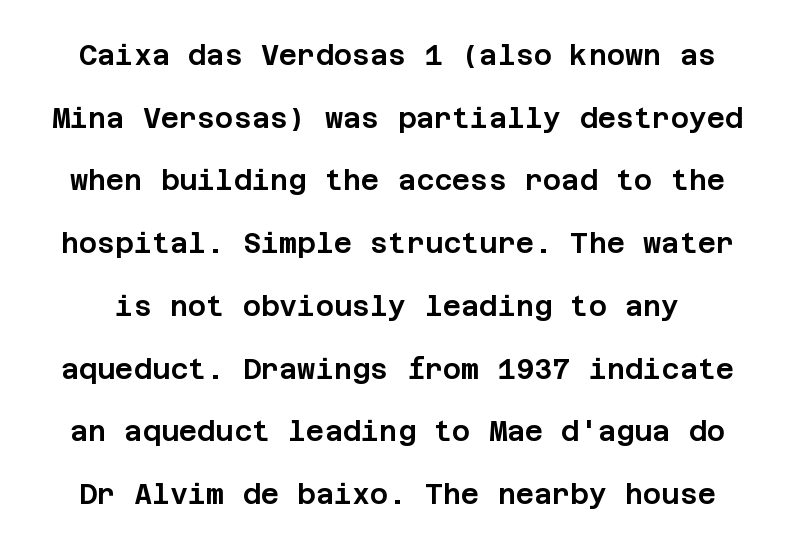
{"serif": "no", "italic": "no", "width": "normal", "stroke_contrast": "low", "x_height": "large", "underline": "no", "line_spacing": "loose", "line_spacing_ratio": 2.24, "letter_spacing": "normal", "letter_spacing_em": 0.0, "glyph_px": 28}
